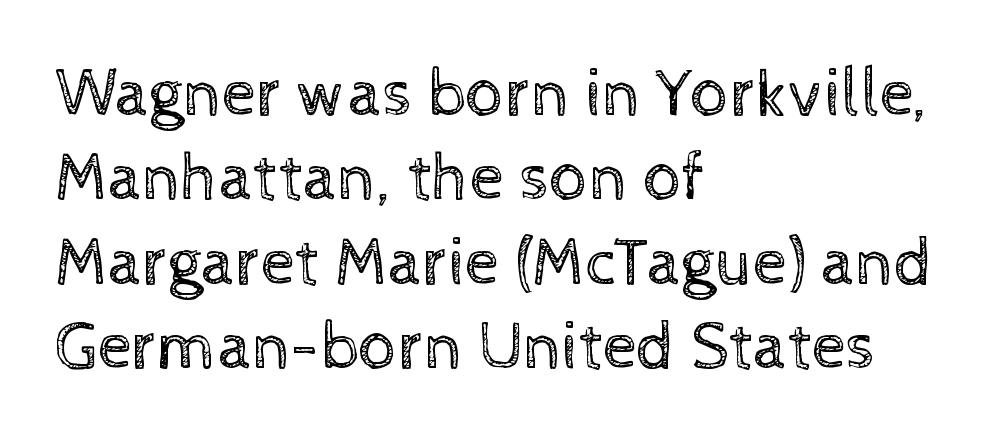
The image shows 68 px regular-weight type, upright; set left-aligned, line spacing 1.24x, normal letter spacing, not underlined; a medium x-height.
